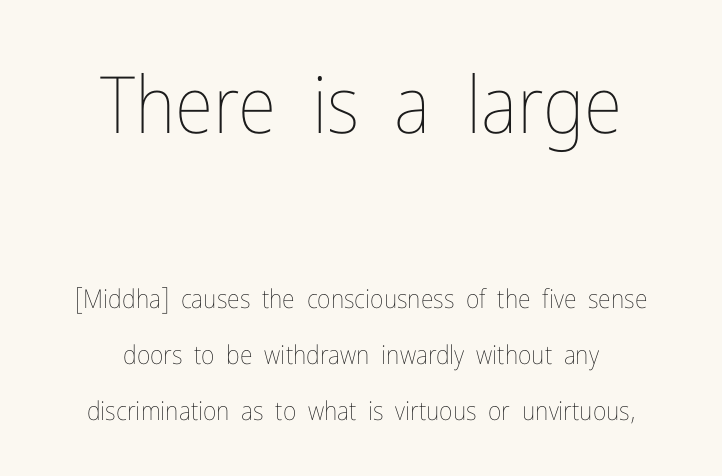
{"italic": "no", "bold": "no", "weight": "thin", "width": "condensed", "stroke_contrast": "low", "x_height": "medium", "monospaced": "no", "underline": "no", "align": "center", "line_spacing": "loose", "line_spacing_ratio": 2.14, "letter_spacing": "normal", "letter_spacing_em": 0.0, "larger_block": "first", "size_ratio": 3.04, "glyph_px": 79}
